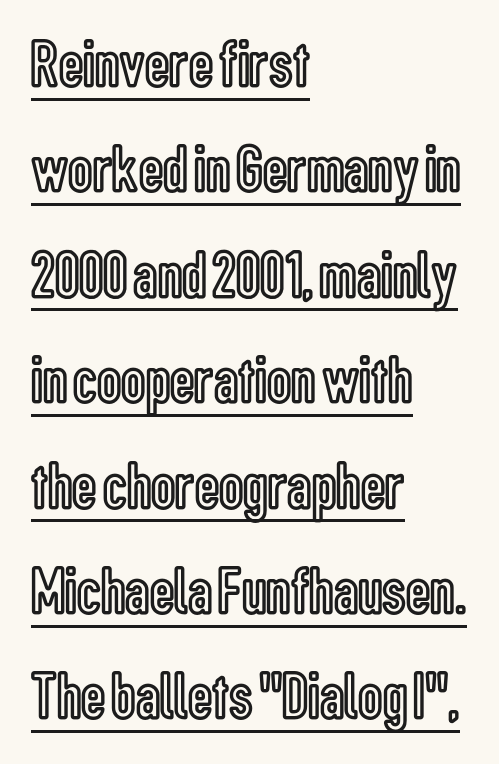
The passage is arranged the way most books set body copy — flush left. Rendered with straight, roman letterforms. The horizontal fit of the characters is conventional and even. Regarding leading, the lines here are spaced in the standard way. Looks like regular typesetting: each glyph gets only the width it needs.
